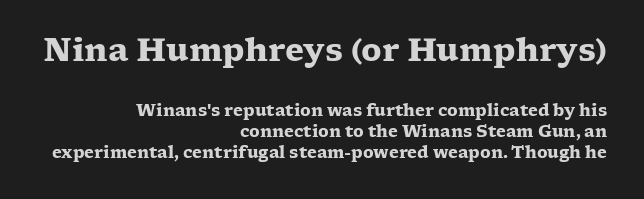
Q: Is the text bold? A: Yes.
Q: Is the text italic (slanted)? A: No, it is upright.
Q: Is the typeface a serif or a sans-serif typeface? A: Serif.
Q: Is the text underlined? A: No.
Q: How is the paragraph aligned? A: Right-aligned.
Q: Is the spacing between letters normal or unusually wide? A: Normal.
Q: Is the spacing between lines tight, normal or loose? A: Normal.
Q: Which block of text is set in a larger size, the first (top) or the second (bottom)? A: The first (top) one.
Q: Width (condensed, normal, or wide)? A: Wide.
Q: Stroke contrast? A: Low.
Q: x-height? A: Medium.
Q: Monospaced? A: No.
